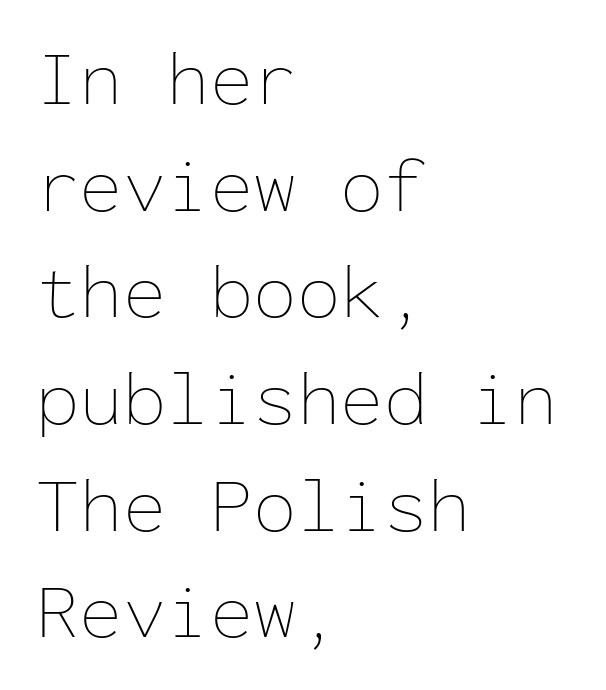
The image shows 79 px thin type, upright, monospaced; set left-aligned, normal line spacing (1.35x), normal letter spacing, not underlined; low stroke contrast and a medium x-height.
